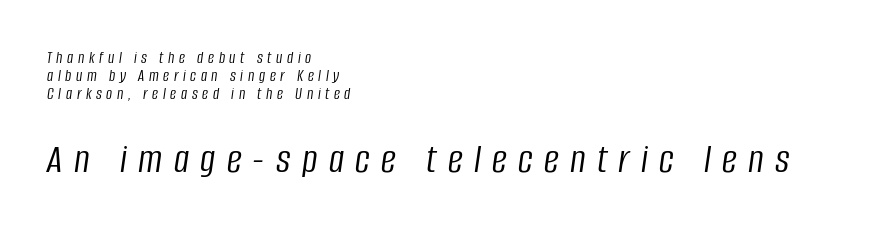
{"italic": "yes", "lean": "right", "slant_degrees": 8, "bold": "no", "weight": "light", "width": "condensed", "stroke_contrast": "low", "x_height": "large", "monospaced": "no", "underline": "no", "align": "left", "line_spacing": "tight", "line_spacing_ratio": 1.05, "letter_spacing": "wide", "letter_spacing_em": 0.27, "larger_block": "second", "size_ratio": 2.47, "glyph_px": 42}
